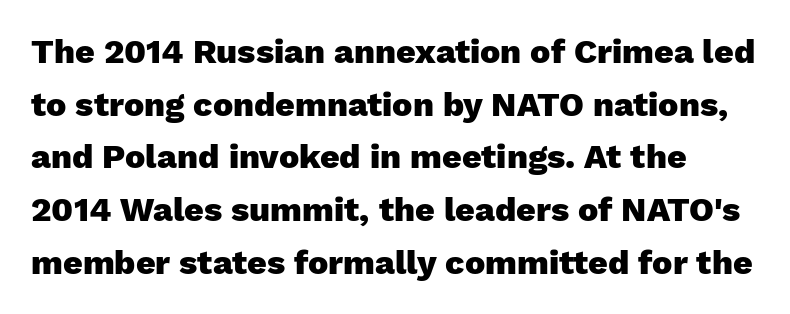
Q: Is the text bold? A: Yes.
Q: Is the text italic (slanted)? A: No, it is upright.
Q: Is the typeface a serif or a sans-serif typeface? A: Sans-serif.
Q: Is the text underlined? A: No.
Q: Is the spacing between letters normal or unusually wide? A: Normal.
Q: Is the spacing between lines tight, normal or loose? A: Normal.
Q: Width (condensed, normal, or wide)? A: Normal.
Q: Stroke contrast? A: Low.
Q: x-height? A: Medium.
Q: Monospaced? A: No.
